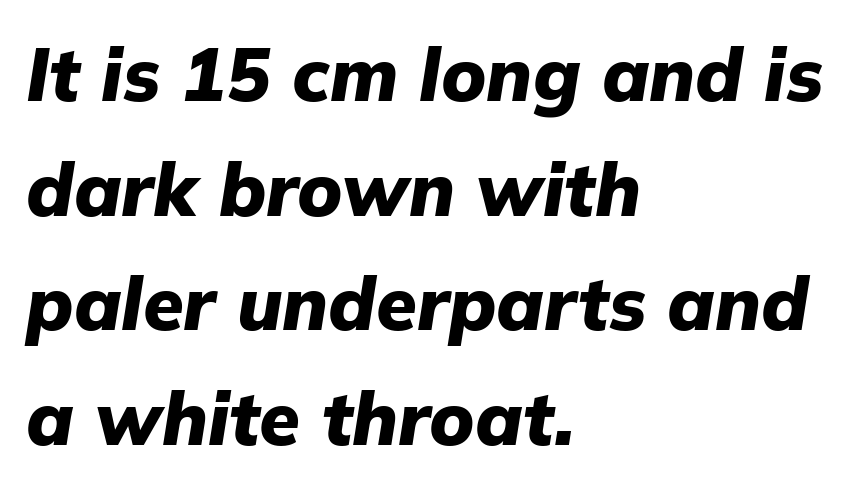
The strip under each line holds only bare page. The paragraph has a hard left edge and a soft right edge. The tracking reads as untouched default to a designer's eye. Weight: bold. The designer left line spacing at the default. Characters are canted at an angle relative to the baseline's perpendicular.
